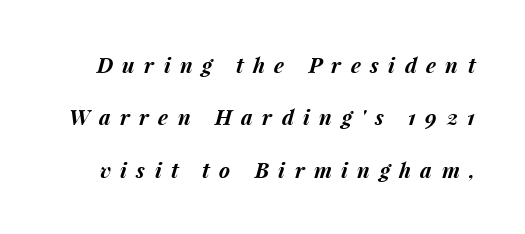
{"italic": "yes", "lean": "right", "slant_degrees": 15, "bold": "yes", "underline": "no", "line_spacing": "loose", "line_spacing_ratio": 2.5, "letter_spacing": "wide", "letter_spacing_em": 0.45, "glyph_px": 21}
